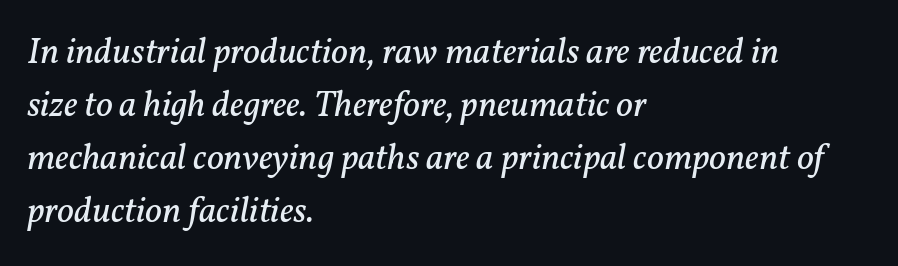
{"serif": "yes", "italic": "yes", "lean": "right", "slant_degrees": 11, "bold": "no", "weight": "regular", "width": "normal", "stroke_contrast": "low", "x_height": "medium", "monospaced": "no", "underline": "no", "align": "left", "line_spacing": "normal", "line_spacing_ratio": 1.43, "letter_spacing": "normal", "letter_spacing_em": 0.0, "glyph_px": 37}
